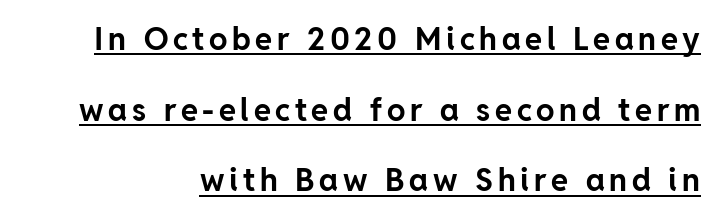
The image shows 31 px bold sans-serif type, upright; set loose line spacing (2.28x), underlined; low stroke contrast and a medium x-height.
